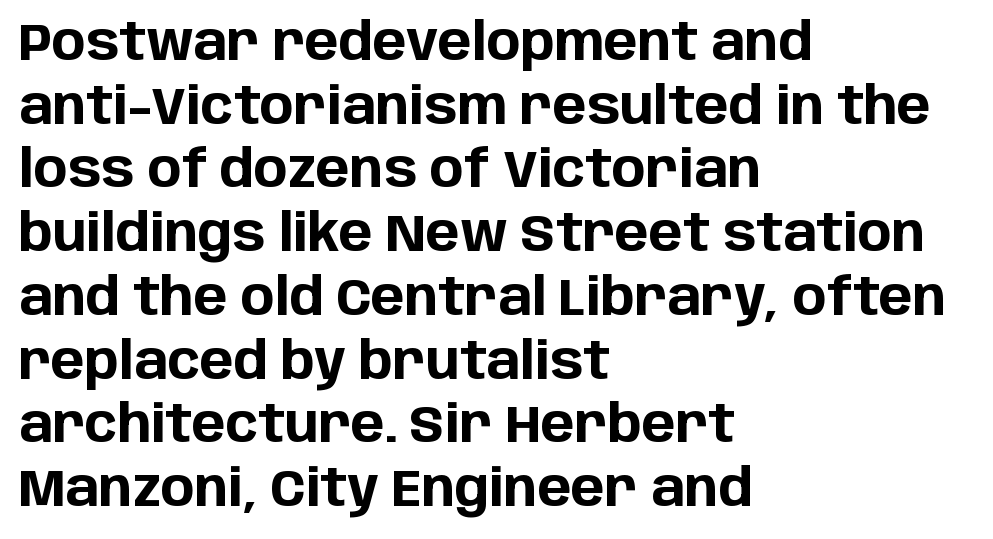
Q: Is the text bold? A: Yes.
Q: Is the text italic (slanted)? A: No, it is upright.
Q: Is the typeface a serif or a sans-serif typeface? A: Sans-serif.
Q: Is the text underlined? A: No.
Q: How is the paragraph aligned? A: Left-aligned.
Q: Is the spacing between letters normal or unusually wide? A: Normal.
Q: Is the spacing between lines tight, normal or loose? A: Normal.
Q: Width (condensed, normal, or wide)? A: Normal.
Q: Stroke contrast? A: Low.
Q: x-height? A: Large.
Q: Monospaced? A: No.
